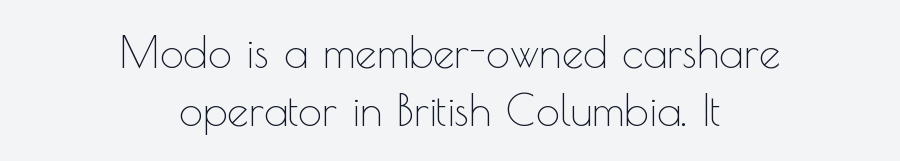
The image shows 43 px thin sans-serif type, upright; set centered, normal line spacing (1.34x), normal letter spacing, not underlined; a small x-height.
